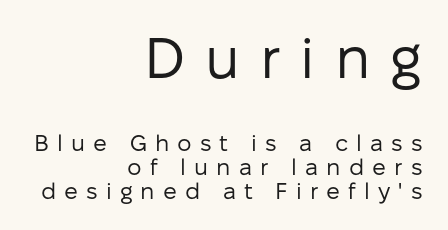
Q: Is the text bold? A: No.
Q: Is the text italic (slanted)? A: No, it is upright.
Q: Is the typeface a serif or a sans-serif typeface? A: Sans-serif.
Q: Is the text underlined? A: No.
Q: How is the paragraph aligned? A: Right-aligned.
Q: Is the spacing between letters normal or unusually wide? A: Unusually wide.
Q: Is the spacing between lines tight, normal or loose? A: Tight.
Q: Which block of text is set in a larger size, the first (top) or the second (bottom)? A: The first (top) one.
Q: Width (condensed, normal, or wide)? A: Normal.
Q: Stroke contrast? A: Low.
Q: x-height? A: Medium.
Q: Monospaced? A: No.
